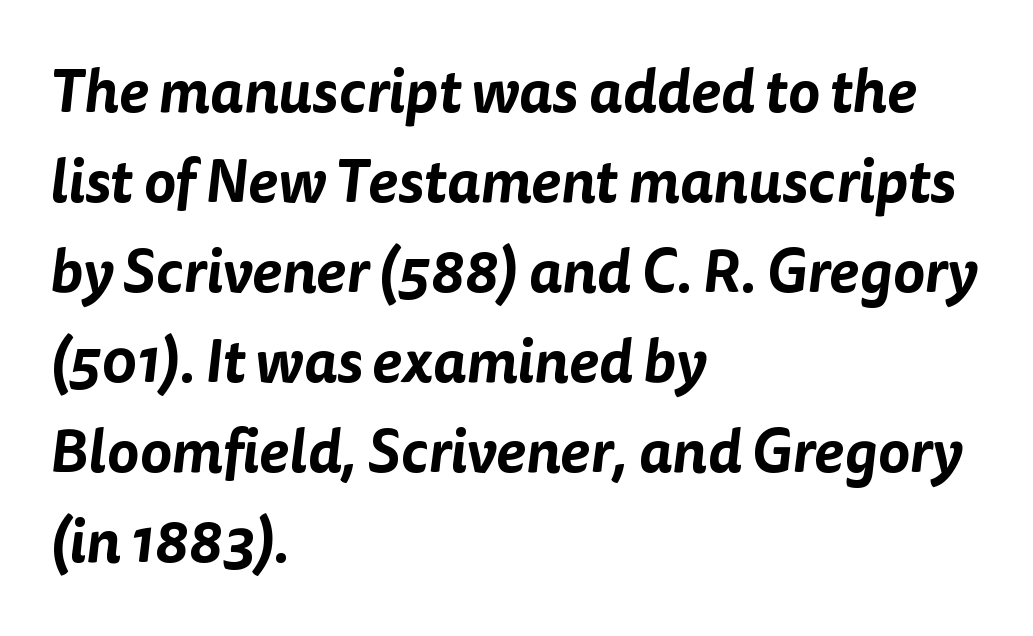
The paragraph shown leans on its left margin. Students, observe: this is what conventionally led text looks like. Characters follow at the spacing the type designer built in. Are there feet on the stems? There aren't — it's a sans.
